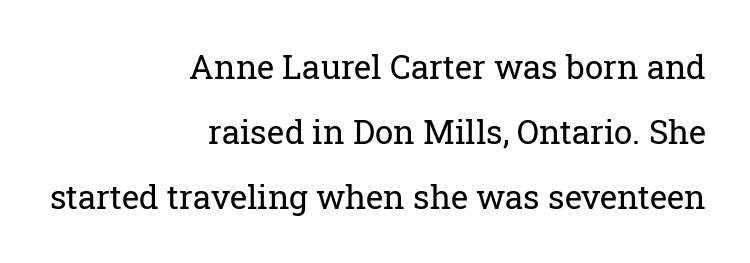
{"serif": "yes", "italic": "no", "bold": "no", "weight": "regular", "width": "normal", "stroke_contrast": "low", "x_height": "medium", "monospaced": "no", "underline": "no", "align": "right", "line_spacing": "loose", "line_spacing_ratio": 1.97, "letter_spacing": "normal", "letter_spacing_em": 0.0, "glyph_px": 33}
